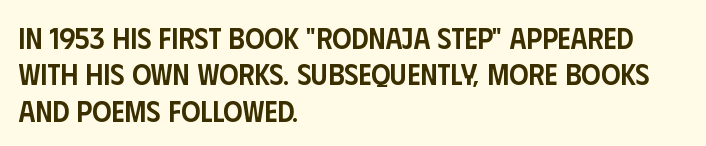
Q: Is the text bold? A: Semi-bold.
Q: Is the text italic (slanted)? A: No, it is upright.
Q: Is the typeface a serif or a sans-serif typeface? A: Sans-serif.
Q: Is the text underlined? A: No.
Q: How is the paragraph aligned? A: Left-aligned.
Q: Is the spacing between letters normal or unusually wide? A: Normal.
Q: Width (condensed, normal, or wide)? A: Condensed.
Q: Stroke contrast? A: Low.
Q: x-height? A: Large.
Q: Monospaced? A: No.
